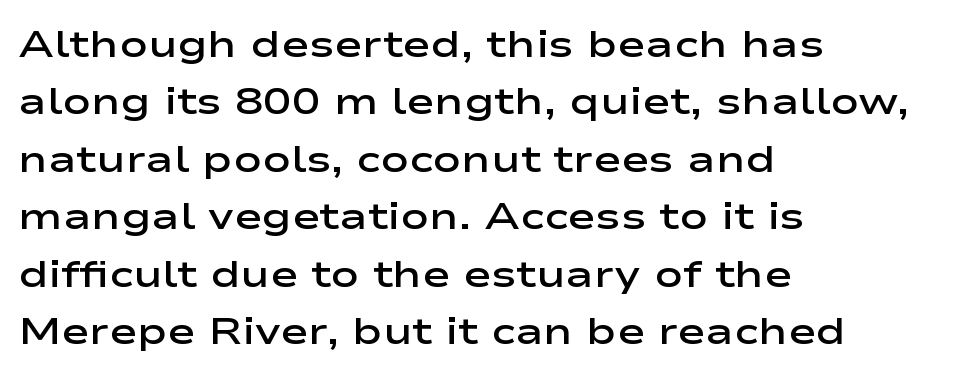
The image shows 38 px semibold, wide sans-serif type, upright; set left-aligned, normal line spacing (1.51x), normal letter spacing, not underlined; low stroke contrast and a medium x-height.
